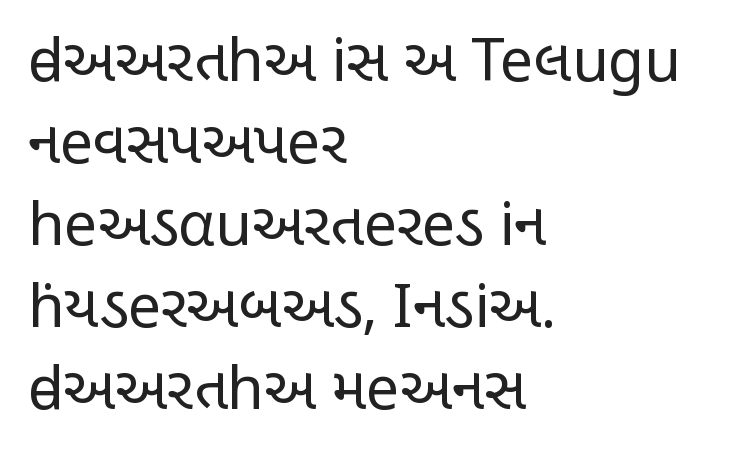
Observe the ordinary spacing: letters are neighbours, not strangers. The passage shown is not bold in any degree. Rule under the text: the space is simply empty. No italicization has been applied; the sample stays upright. All the whitespace from short lines collects on the right.
